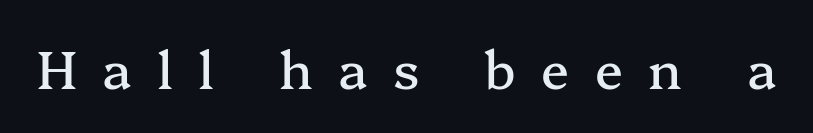
{"serif": "yes", "italic": "no", "width": "normal", "stroke_contrast": "medium", "x_height": "medium", "monospaced": "no", "underline": "no", "letter_spacing": "wide", "letter_spacing_em": 0.49, "glyph_px": 52}
